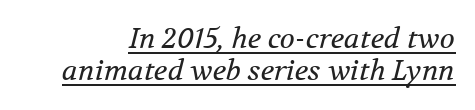
Q: Is the text bold? A: No.
Q: Is the text italic (slanted)? A: Yes, it leans right by about 12 degrees.
Q: Is the typeface a serif or a sans-serif typeface? A: Serif.
Q: Is the text underlined? A: Yes.
Q: Is the spacing between letters normal or unusually wide? A: Normal.
Q: Is the spacing between lines tight, normal or loose? A: Tight.
Q: Width (condensed, normal, or wide)? A: Normal.
Q: Stroke contrast? A: Medium.
Q: x-height? A: Medium.
Q: Monospaced? A: No.
